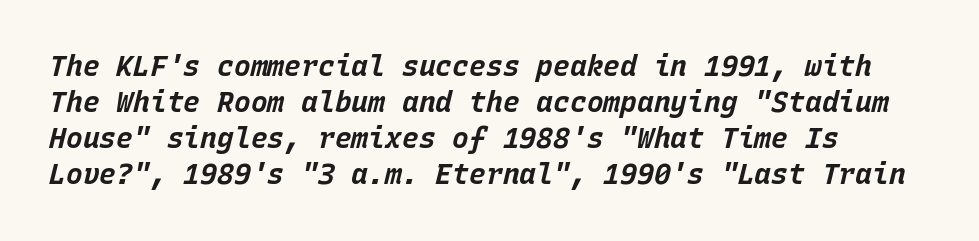
{"italic": "yes", "lean": "right", "slant_degrees": 15, "bold": "yes", "weight": "bold", "width": "normal", "stroke_contrast": "low", "x_height": "large", "monospaced": "yes", "underline": "no", "align": "left", "line_spacing": "normal", "line_spacing_ratio": 1.29, "letter_spacing": "normal", "letter_spacing_em": 0.0, "glyph_px": 28}
